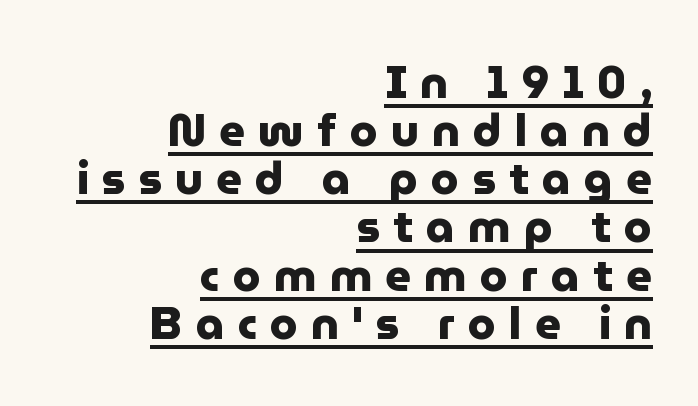
{"serif": "no", "italic": "no", "bold": "yes", "weight": "heavy", "width": "normal", "stroke_contrast": "low", "x_height": "medium", "monospaced": "no", "underline": "yes", "align": "right", "line_spacing": "tight", "line_spacing_ratio": 1.07, "letter_spacing": "wide", "letter_spacing_em": 0.29, "glyph_px": 45}
